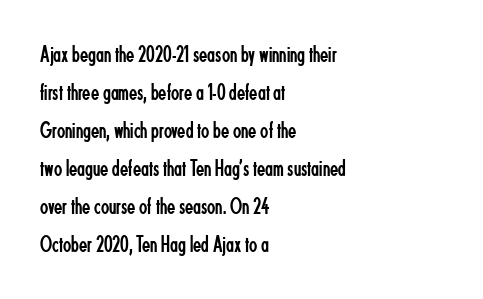
The image shows 24 px text type, upright; set left-aligned, normal line spacing (1.58x), normal letter spacing, not underlined.
